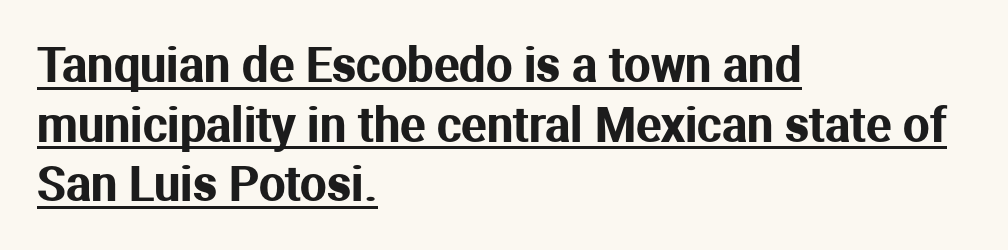
Q: Is the text italic (slanted)? A: No, it is upright.
Q: Is the typeface a serif or a sans-serif typeface? A: Sans-serif.
Q: Is the text underlined? A: Yes.
Q: How is the paragraph aligned? A: Left-aligned.
Q: Is the spacing between letters normal or unusually wide? A: Normal.
Q: Is the spacing between lines tight, normal or loose? A: Normal.
Q: Width (condensed, normal, or wide)? A: Normal.
Q: Stroke contrast? A: Medium.
Q: x-height? A: Medium.
Q: Monospaced? A: No.
